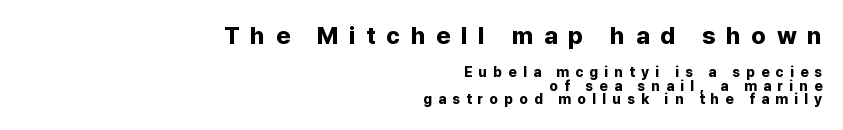
Q: Is the text bold? A: Yes.
Q: Is the text italic (slanted)? A: No, it is upright.
Q: Is the text underlined? A: No.
Q: How is the paragraph aligned? A: Right-aligned.
Q: Is the spacing between letters normal or unusually wide? A: Unusually wide.
Q: Is the spacing between lines tight, normal or loose? A: Tight.
Q: Which block of text is set in a larger size, the first (top) or the second (bottom)? A: The first (top) one.
